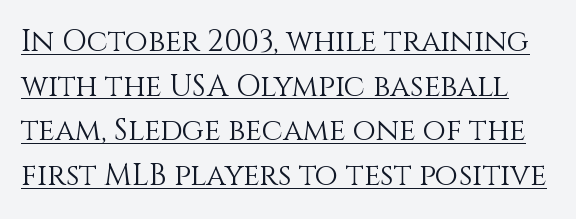
{"italic": "no", "bold": "no", "weight": "light", "width": "normal", "stroke_contrast": "medium", "x_height": "large", "monospaced": "no", "underline": "yes", "line_spacing": "normal", "line_spacing_ratio": 1.49, "letter_spacing": "normal", "letter_spacing_em": 0.0, "glyph_px": 30}
